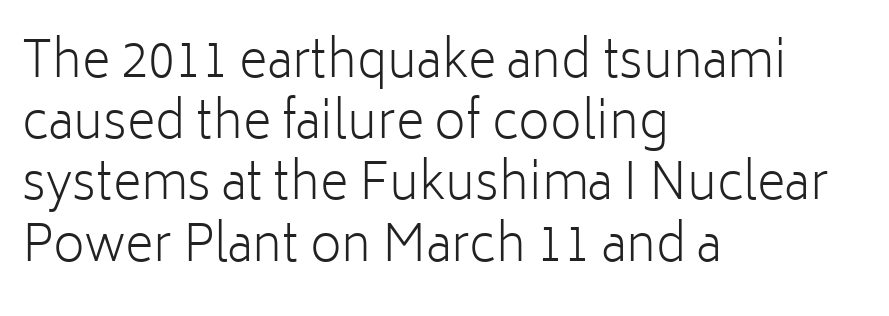
The image shows 49 px light sans-serif type, upright; set left-aligned, normal line spacing (1.25x), normal letter spacing, not underlined; low stroke contrast and a medium x-height.
